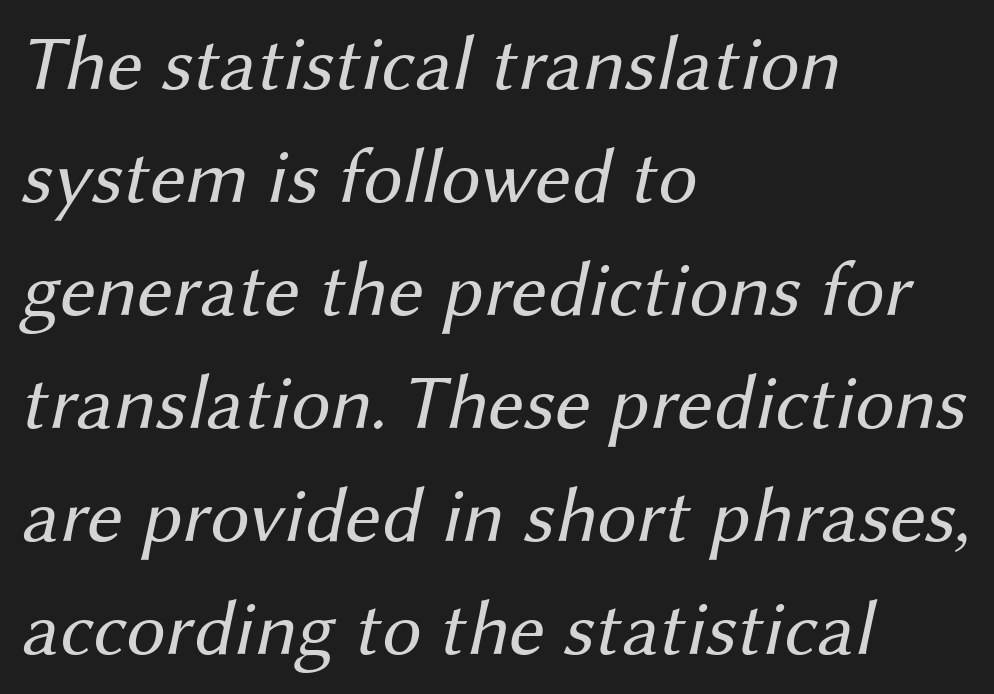
{"serif": "no", "bold": "no", "weight": "regular", "width": "normal", "stroke_contrast": "medium", "x_height": "medium", "monospaced": "no", "underline": "no", "align": "left", "line_spacing": "normal", "line_spacing_ratio": 1.45, "letter_spacing": "normal", "letter_spacing_em": 0.0, "glyph_px": 78}
